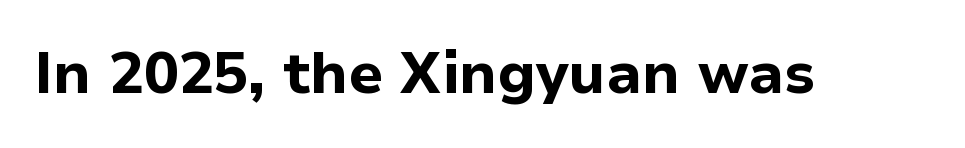
Proportional: the letters do not fall into vertical columns. These lines were composed using upright roman letters. Quick note: underline off. Look at the bottom of the vertical strokes: they stop flat, with no serifs. Look at the stroke-to-counter ratio: heavy, a bold.
